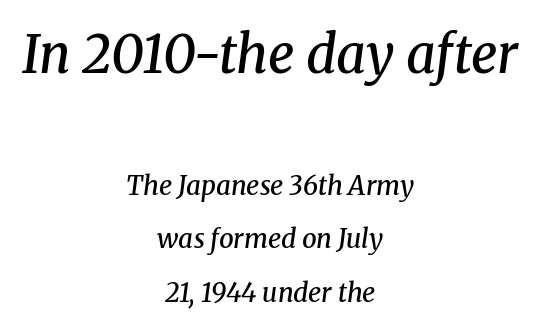
The image shows 52 px semibold serif type, italic (leaning right); set centered, loose line spacing (2.05x), normal letter spacing, not underlined; the first (top) block is 2.0x larger; medium stroke contrast and a medium x-height.
